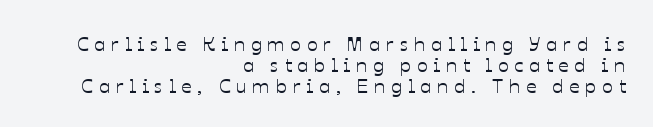
Q: Is the text italic (slanted)? A: No, it is upright.
Q: Is the text underlined? A: No.
Q: How is the paragraph aligned? A: Right-aligned.
Q: Is the spacing between letters normal or unusually wide? A: Unusually wide.
Q: Is the spacing between lines tight, normal or loose? A: Tight.
